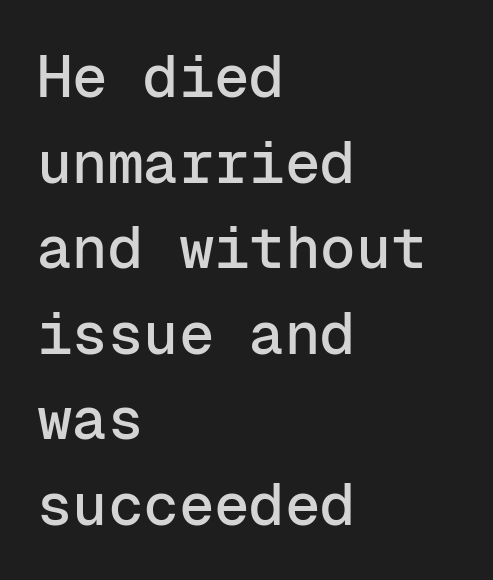
The image shows 59 px sans-serif type, upright, monospaced; set left-aligned, normal line spacing (1.45x), normal letter spacing, not underlined; low stroke contrast and a medium x-height.
